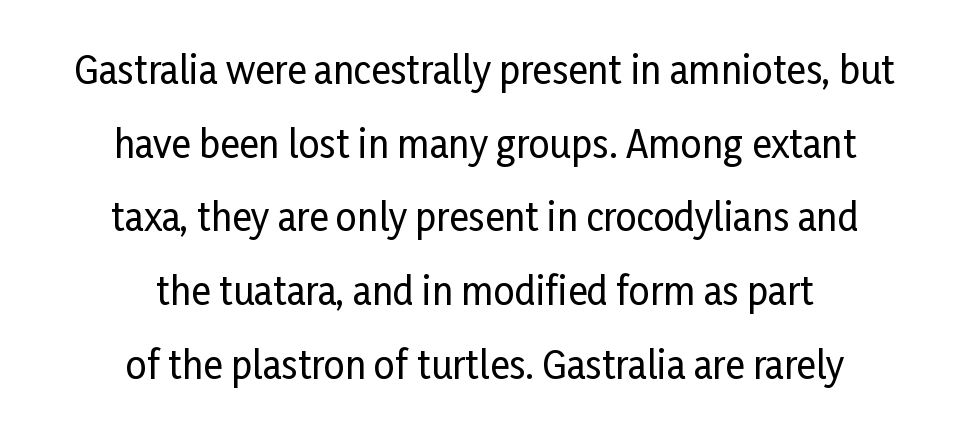
Q: Is the text italic (slanted)? A: No, it is upright.
Q: Is the typeface a serif or a sans-serif typeface? A: Sans-serif.
Q: Is the text underlined? A: No.
Q: How is the paragraph aligned? A: Centered.
Q: Is the spacing between letters normal or unusually wide? A: Normal.
Q: Is the spacing between lines tight, normal or loose? A: Loose.
Q: Width (condensed, normal, or wide)? A: Condensed.
Q: Stroke contrast? A: Low.
Q: x-height? A: Medium.
Q: Monospaced? A: No.
